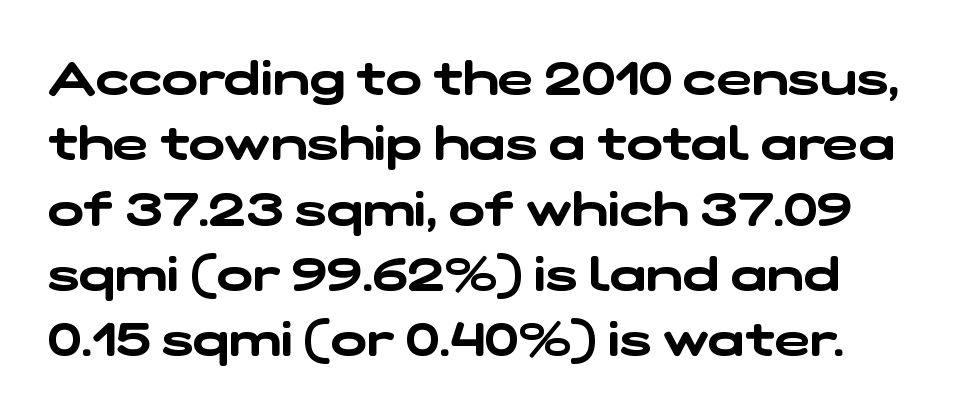
The image shows 48 px wide sans-serif type; set left-aligned, normal line spacing (1.36x), normal letter spacing, not underlined; low stroke contrast and a medium x-height.
